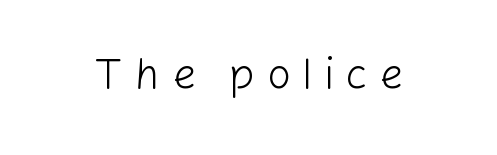
{"serif": "no", "italic": "no", "bold": "no", "weight": "light", "width": "normal", "stroke_contrast": "low", "x_height": "medium", "monospaced": "no", "underline": "no", "letter_spacing": "wide", "letter_spacing_em": 0.28, "glyph_px": 42}
